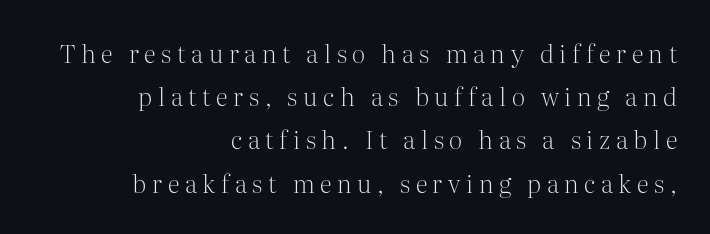
The image shows 25 px text type, upright; set right-aligned, line spacing 1.73x, unusually wide letter spacing (+0.22 em), not underlined.
